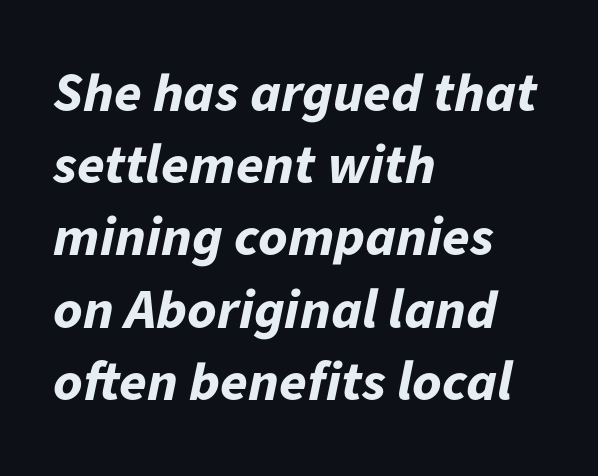
{"italic": "yes", "lean": "right", "slant_degrees": 11, "bold": "yes", "weight": "bold", "width": "normal", "stroke_contrast": "low", "x_height": "medium", "monospaced": "no", "underline": "no", "align": "left", "line_spacing": "normal", "line_spacing_ratio": 1.29, "letter_spacing": "normal", "letter_spacing_em": 0.0, "glyph_px": 56}
